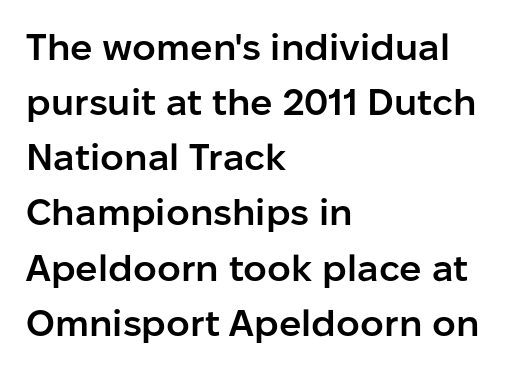
The image shows 37 px semibold sans-serif type, upright; set left-aligned, normal line spacing (1.49x), normal letter spacing, not underlined; low stroke contrast and a medium x-height.
